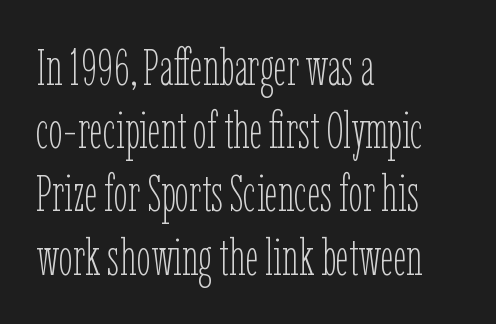
The image shows 51 px thin, condensed type, upright; set left-aligned, line spacing 1.24x, normal letter spacing, not underlined; low stroke contrast and a medium x-height.
